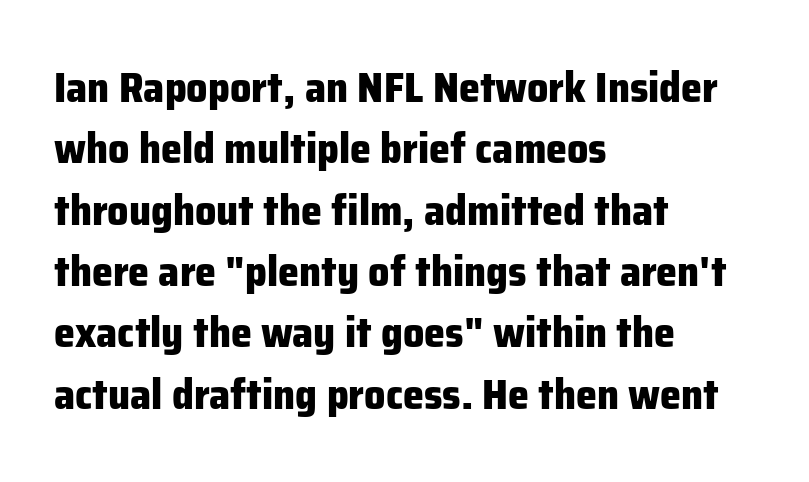
The passage shown is not underscored anywhere. The letters stand straight up with perfectly vertical stems. The block of text has a typical density, with ordinary space between rows. The face used here has the dense, thick strokes of a bold.
